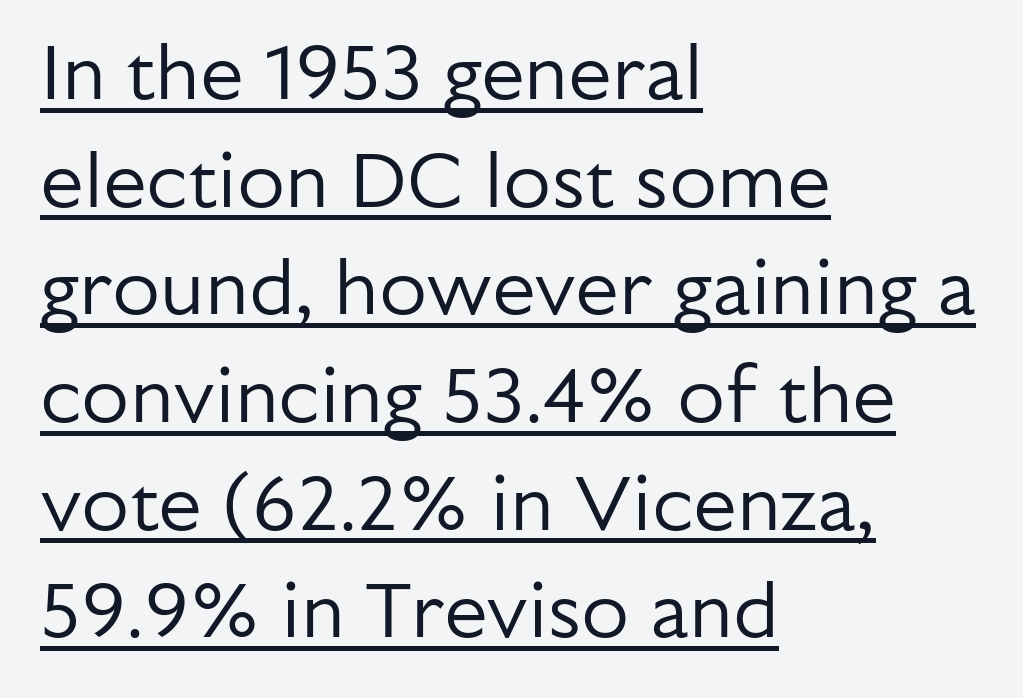
The image shows 78 px regular-weight sans-serif type, upright; set left-aligned, normal line spacing (1.38x), normal letter spacing, underlined; low stroke contrast and a medium x-height.
